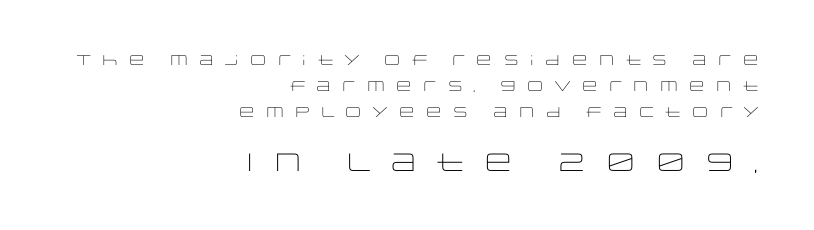
Q: Is the text bold? A: No.
Q: Is the text italic (slanted)? A: No, it is upright.
Q: Is the text underlined? A: No.
Q: How is the paragraph aligned? A: Right-aligned.
Q: Is the spacing between letters normal or unusually wide? A: Unusually wide.
Q: Which block of text is set in a larger size, the first (top) or the second (bottom)? A: The second (bottom) one.
